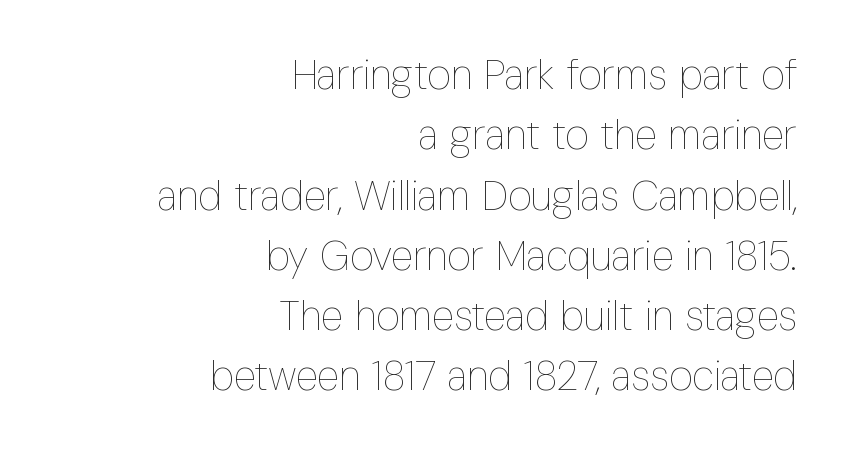
The image shows 41 px thin, condensed type, upright; set right-aligned, normal line spacing (1.47x), normal letter spacing, not underlined; low stroke contrast and a medium x-height.
